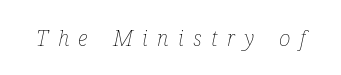
Q: Is the text bold? A: No.
Q: Is the text italic (slanted)? A: Yes, it leans right by about 12 degrees.
Q: Is the text underlined? A: No.
Q: Is the spacing between letters normal or unusually wide? A: Unusually wide.
